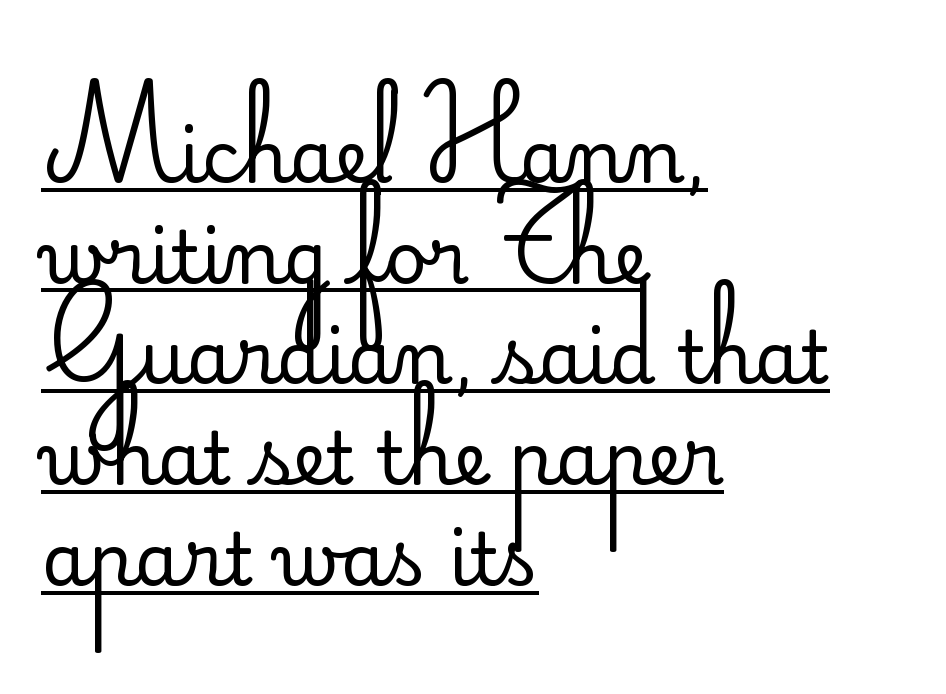
{"serif": "no", "italic": "no", "bold": "no", "weight": "regular", "width": "normal", "stroke_contrast": "low", "x_height": "small", "monospaced": "no", "underline": "yes", "align": "left", "line_spacing": "normal", "line_spacing_ratio": 1.38, "letter_spacing": "normal", "letter_spacing_em": 0.0, "glyph_px": 73}
